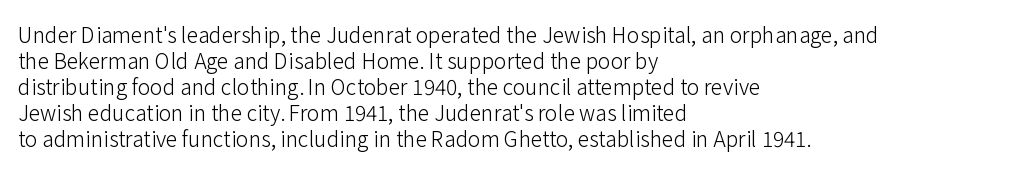
The image shows 21 px text type, upright; set left-aligned, line spacing 1.24x, normal letter spacing, not underlined.
